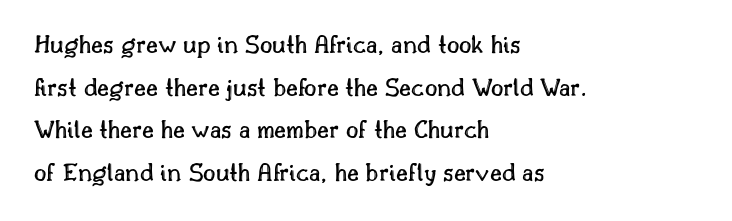
{"italic": "no", "underline": "no", "align": "left", "line_spacing": "normal", "line_spacing_ratio": 1.58, "letter_spacing": "normal", "letter_spacing_em": 0.0, "glyph_px": 27}
